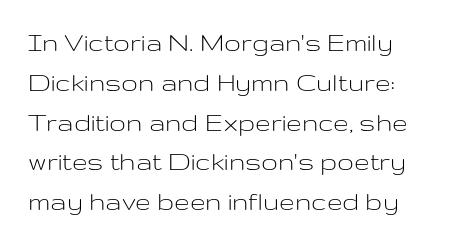
Q: Is the text bold? A: No.
Q: Is the text italic (slanted)? A: No, it is upright.
Q: Is the typeface a serif or a sans-serif typeface? A: Sans-serif.
Q: Is the text underlined? A: No.
Q: Is the spacing between letters normal or unusually wide? A: Normal.
Q: Is the spacing between lines tight, normal or loose? A: Normal.
Q: Width (condensed, normal, or wide)? A: Wide.
Q: Stroke contrast? A: Low.
Q: x-height? A: Medium.
Q: Monospaced? A: No.
